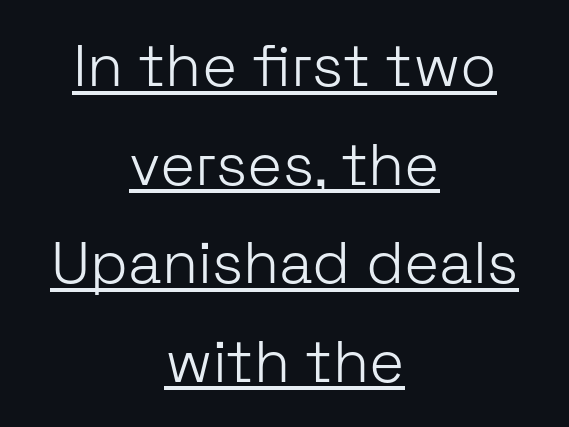
Q: Is the text bold? A: No.
Q: Is the text italic (slanted)? A: No, it is upright.
Q: Is the typeface a serif or a sans-serif typeface? A: Sans-serif.
Q: Is the text underlined? A: Yes.
Q: How is the paragraph aligned? A: Centered.
Q: Is the spacing between letters normal or unusually wide? A: Normal.
Q: Is the spacing between lines tight, normal or loose? A: Normal.
Q: Width (condensed, normal, or wide)? A: Normal.
Q: Stroke contrast? A: Low.
Q: x-height? A: Medium.
Q: Monospaced? A: No.
